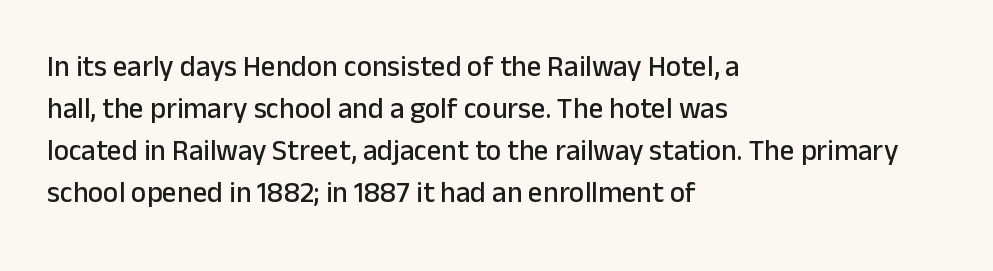
{"serif": "no", "italic": "no", "width": "normal", "stroke_contrast": "low", "x_height": "medium", "monospaced": "no", "underline": "no", "align": "left", "line_spacing": "normal", "line_spacing_ratio": 1.45, "letter_spacing": "normal", "letter_spacing_em": 0.0, "glyph_px": 29}
